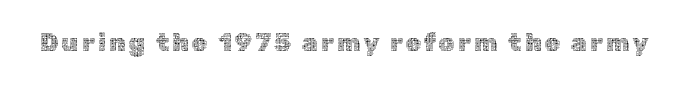
{"italic": "no", "bold": "no", "underline": "no", "glyph_px": 25}
